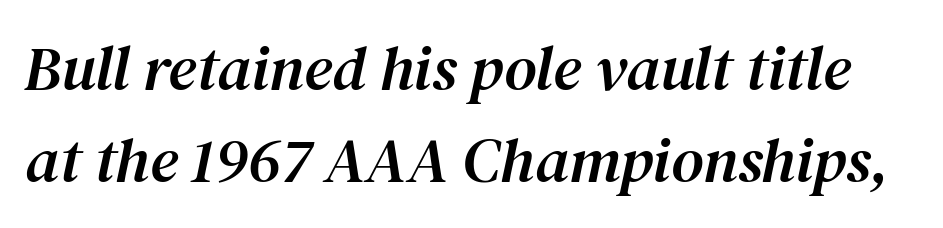
{"serif": "yes", "italic": "yes", "lean": "right", "slant_degrees": 12, "width": "normal", "stroke_contrast": "medium", "x_height": "medium", "monospaced": "no", "underline": "no", "line_spacing": "normal", "line_spacing_ratio": 1.46, "letter_spacing": "normal", "letter_spacing_em": 0.0, "glyph_px": 63}
